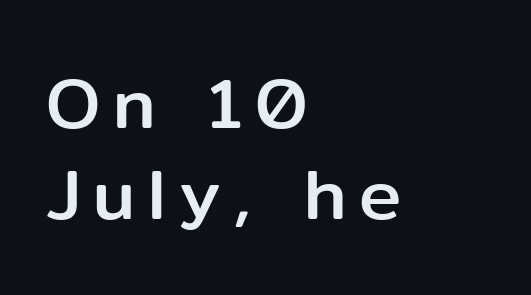
{"serif": "no", "italic": "no", "width": "normal", "stroke_contrast": "low", "x_height": "medium", "monospaced": "no", "underline": "no", "align": "left", "line_spacing": "normal", "line_spacing_ratio": 1.28, "glyph_px": 71}
